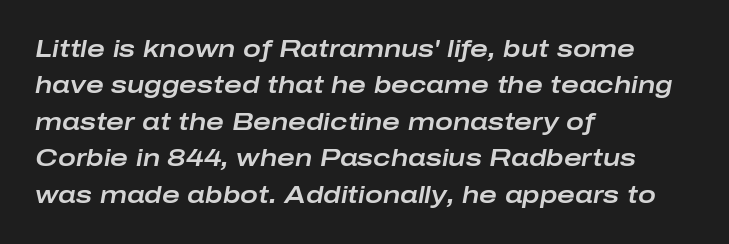
{"italic": "yes", "lean": "right", "slant_degrees": 10, "underline": "no", "align": "left", "line_spacing": "normal", "line_spacing_ratio": 1.52, "letter_spacing": "normal", "letter_spacing_em": 0.0, "glyph_px": 24}
